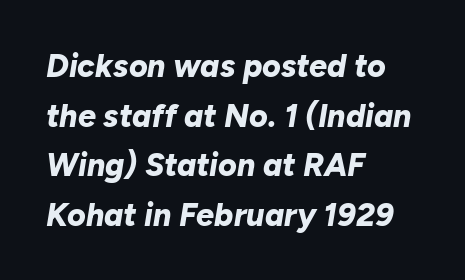
{"italic": "yes", "lean": "right", "slant_degrees": 10, "bold": "yes", "weight": "bold", "width": "normal", "stroke_contrast": "low", "x_height": "medium", "monospaced": "no", "underline": "no", "align": "left", "line_spacing": "normal", "line_spacing_ratio": 1.55, "letter_spacing": "normal", "letter_spacing_em": 0.0, "glyph_px": 32}
